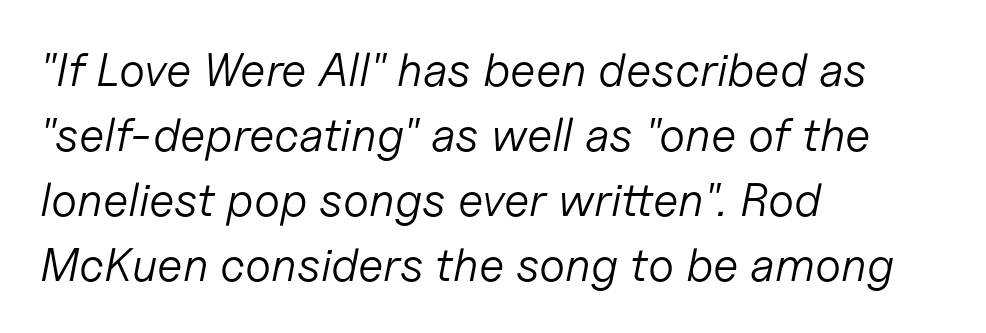
{"italic": "yes", "lean": "right", "slant_degrees": 11, "bold": "no", "weight": "light", "width": "normal", "stroke_contrast": "low", "x_height": "medium", "monospaced": "no", "underline": "no", "align": "left", "line_spacing": "normal", "line_spacing_ratio": 1.38, "letter_spacing": "normal", "letter_spacing_em": 0.0, "glyph_px": 47}
